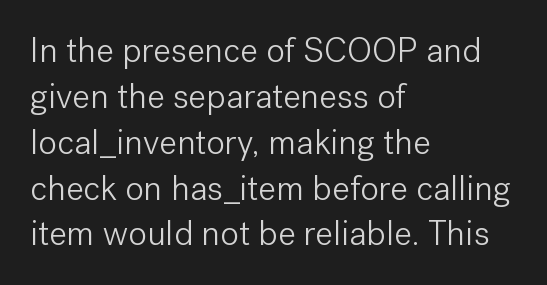
The image shows 35 px light sans-serif type, upright; set left-aligned, normal line spacing (1.31x), normal letter spacing, not underlined; low stroke contrast and a medium x-height.
